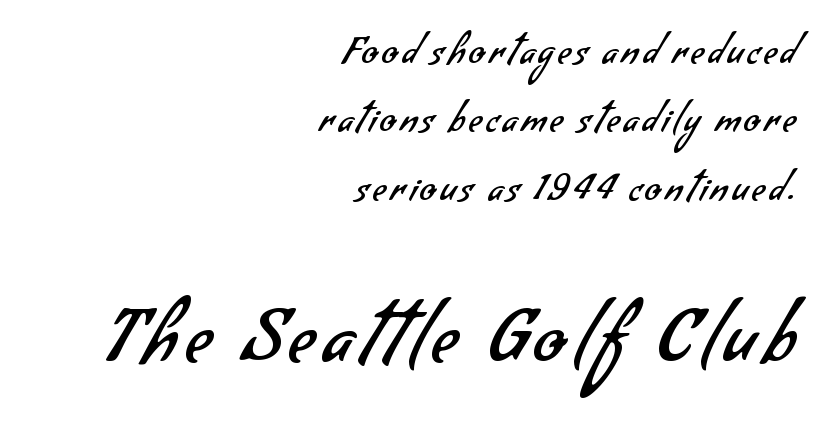
Q: Is the text bold? A: No.
Q: Is the typeface a serif or a sans-serif typeface? A: Sans-serif.
Q: Is the text underlined? A: No.
Q: How is the paragraph aligned? A: Right-aligned.
Q: Is the spacing between lines tight, normal or loose? A: Loose.
Q: Which block of text is set in a larger size, the first (top) or the second (bottom)? A: The second (bottom) one.
Q: Width (condensed, normal, or wide)? A: Normal.
Q: Stroke contrast? A: Low.
Q: x-height? A: Small.
Q: Monospaced? A: No.
